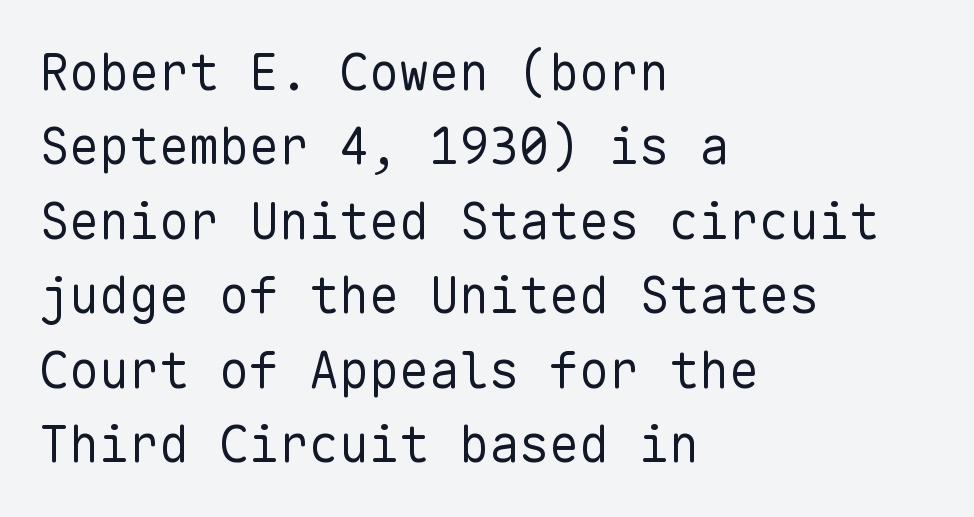
{"serif": "no", "italic": "no", "bold": "no", "weight": "regular", "width": "normal", "stroke_contrast": "low", "x_height": "medium", "monospaced": "yes", "underline": "no", "align": "left", "line_spacing": "normal", "line_spacing_ratio": 1.49, "letter_spacing": "normal", "letter_spacing_em": 0.0, "glyph_px": 50}
